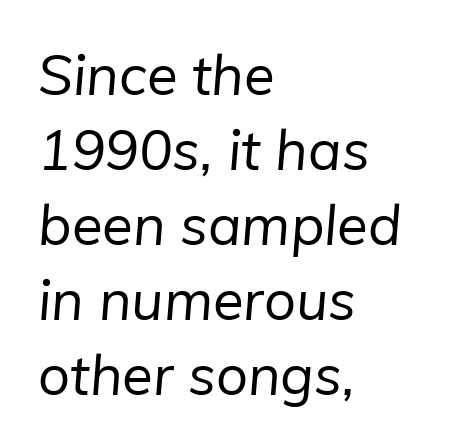
The image shows 56 px regular-weight sans-serif type; set left-aligned, normal line spacing (1.34x), normal letter spacing, not underlined; low stroke contrast and a medium x-height.
